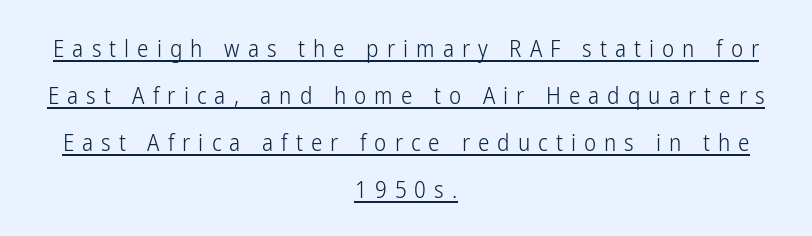
The compositor balanced each line on the midline. Bold? No — there's no thickening of the strokes. The lettering is marked with a stroke running underneath it. Caption: expanded tracking, letters set apart. Rows of type keep a wide berth in the vertical direction. A typesetter would mark this as roman, not italic.
